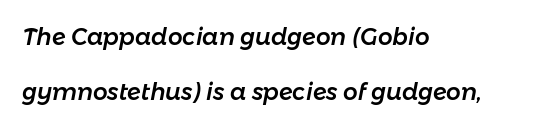
Letter spacing: default. The passage is arranged the way most books set body copy — flush left. The vertical gap from one line to the next is large. The string is rendered with underlining switched off. Every character sits at an angle, as italics do.
